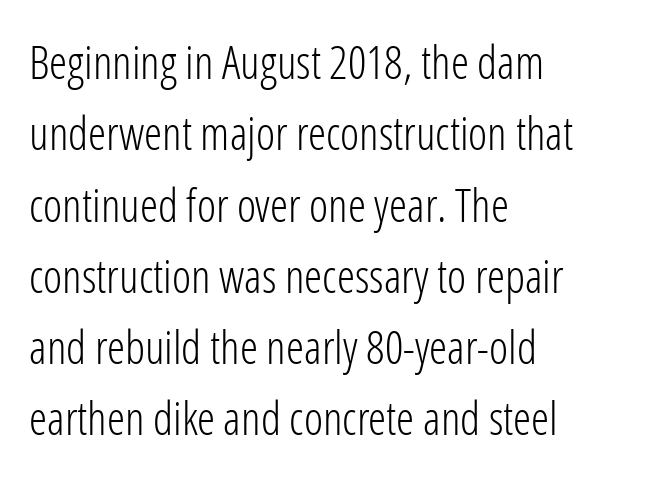
{"serif": "no", "italic": "no", "bold": "no", "weight": "light", "width": "condensed", "stroke_contrast": "low", "x_height": "medium", "monospaced": "no", "underline": "no", "align": "left", "line_spacing": "normal", "line_spacing_ratio": 1.55, "letter_spacing": "normal", "letter_spacing_em": 0.0, "glyph_px": 46}
